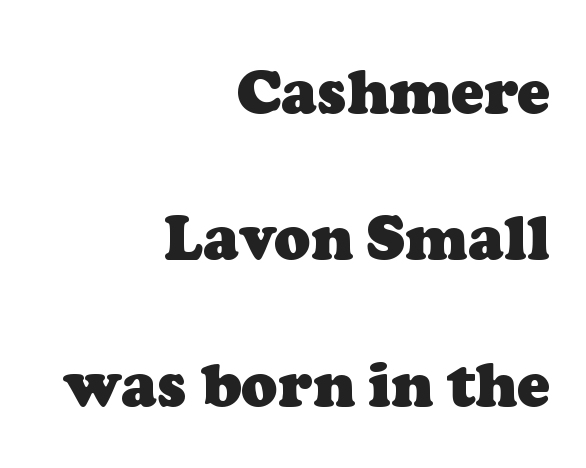
These lines are rendered in a variable-pitch font. Notice how the passage keeps a crisp vertical edge on the right only. Notice the wide empty band between every row — that's loose leading. Honestly, there is no underline to notice here at all. Classification — serif. Tracking here is standard; glyphs follow each other at the usual distance.
